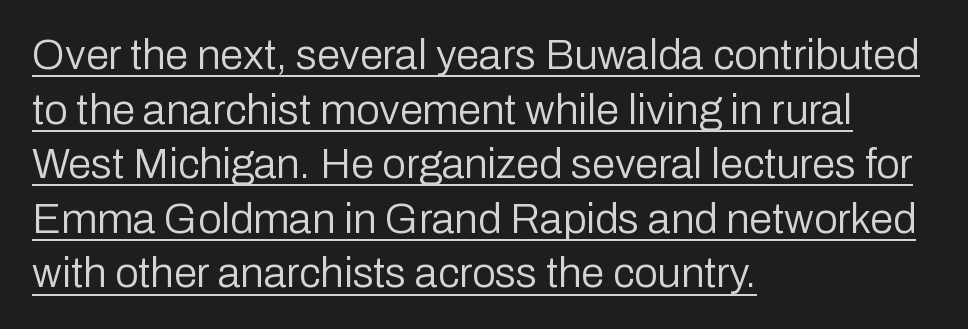
Every word sits above its own underline. Nothing unusual about the tracking: characters are spaced as the font intends. You can tell it's not italic because the verticals are truly vertical. One glance says typical: line gaps are just what's usual. This rendering employs a face without finishing strokes, i.e., a sans-serif.
